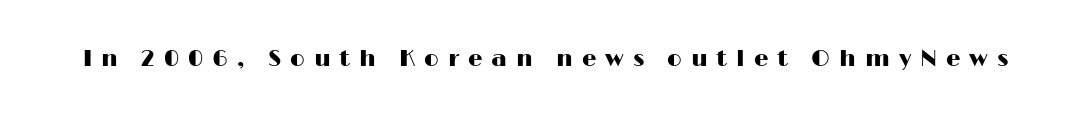
Q: Is the text italic (slanted)? A: No, it is upright.
Q: Is the text underlined? A: No.
Q: Is the spacing between letters normal or unusually wide? A: Unusually wide.
